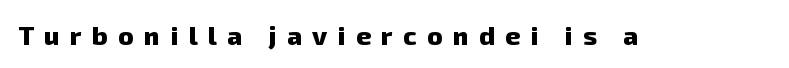
Q: Is the text bold? A: Yes.
Q: Is the text underlined? A: No.
Q: Is the spacing between letters normal or unusually wide? A: Unusually wide.
